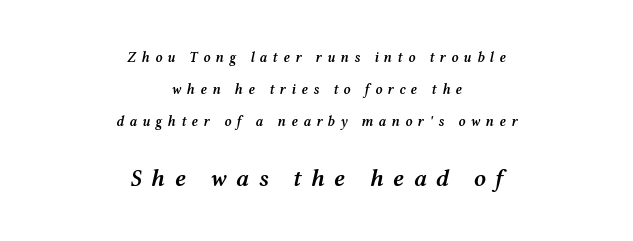
Q: Is the text bold? A: Semi-bold.
Q: Is the text italic (slanted)? A: Yes, it leans right by about 12 degrees.
Q: Is the text underlined? A: No.
Q: How is the paragraph aligned? A: Centered.
Q: Is the spacing between letters normal or unusually wide? A: Unusually wide.
Q: Is the spacing between lines tight, normal or loose? A: Loose.
Q: Which block of text is set in a larger size, the first (top) or the second (bottom)? A: The second (bottom) one.
